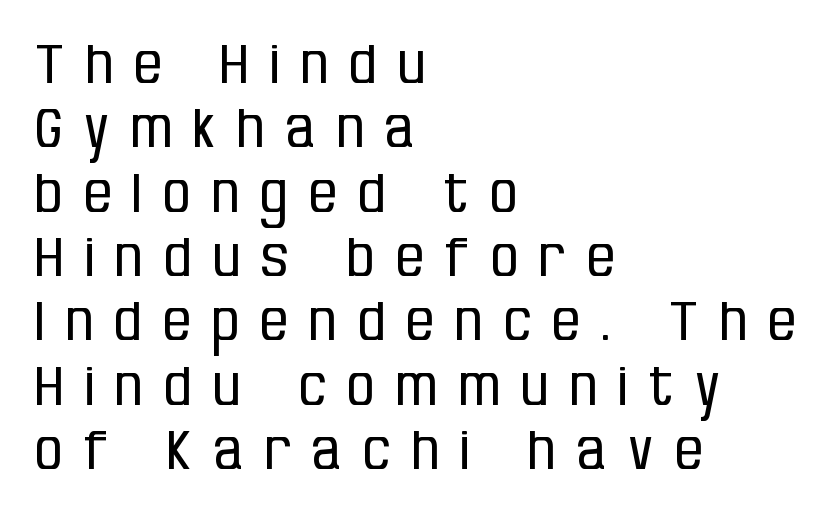
Nope, no serifs anywhere on these letters. Short and long lines alike share a common starting point at left. Upright lettering throughout. Varying glyph widths throughout — classic text-font behaviour. You could only call the tracking loose — the letters float apart. No chunkiness to these letters — they're not bold.
